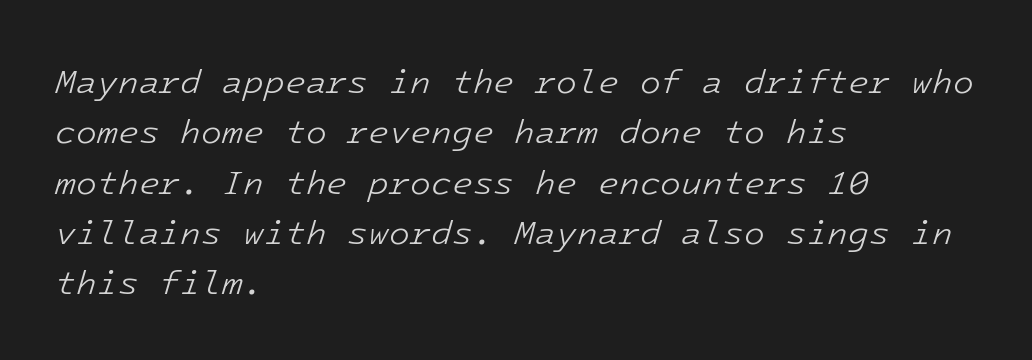
{"italic": "yes", "lean": "right", "slant_degrees": 16, "bold": "no", "weight": "light", "width": "normal", "stroke_contrast": "low", "x_height": "medium", "monospaced": "yes", "underline": "no", "align": "left", "line_spacing": "normal", "line_spacing_ratio": 1.48, "letter_spacing": "normal", "letter_spacing_em": 0.0, "glyph_px": 34}
